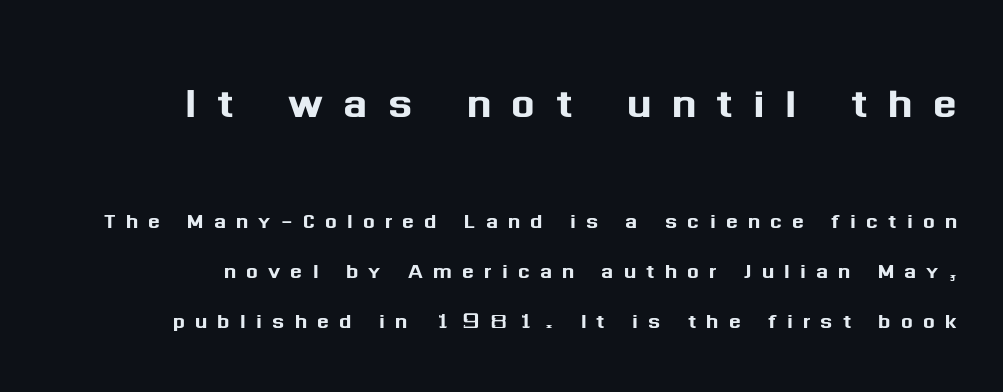
Just letters on the line, the space beneath them empty. Rendered with straight, roman letterforms. The face used here is proportionally spaced, like ordinary book or web type. The designer went with a sans here, leaving each stem footless. Teacher's note: observe the even right margin — that is flush-right alignment. The composition opens big and finishes small.
